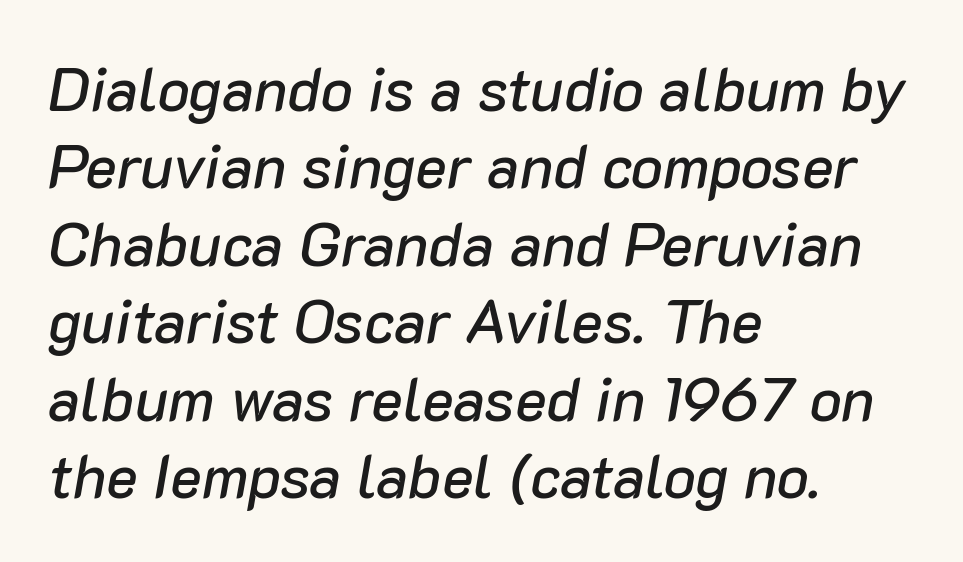
{"italic": "yes", "lean": "right", "slant_degrees": 10, "width": "normal", "stroke_contrast": "low", "x_height": "medium", "monospaced": "no", "underline": "no", "align": "left", "line_spacing": "normal", "line_spacing_ratio": 1.29, "letter_spacing": "normal", "letter_spacing_em": 0.0, "glyph_px": 60}
